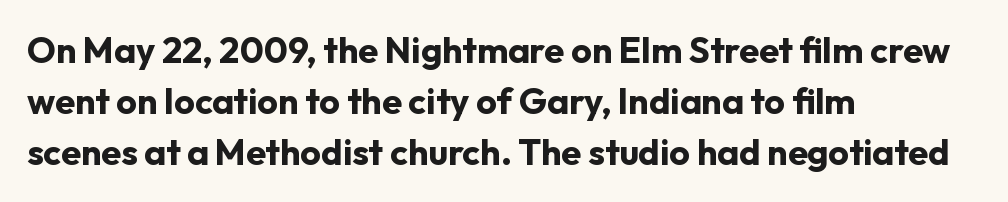
Q: Is the text bold? A: Yes.
Q: Is the text italic (slanted)? A: No, it is upright.
Q: Is the typeface a serif or a sans-serif typeface? A: Sans-serif.
Q: Is the text underlined? A: No.
Q: How is the paragraph aligned? A: Left-aligned.
Q: Is the spacing between letters normal or unusually wide? A: Normal.
Q: Is the spacing between lines tight, normal or loose? A: Normal.
Q: Width (condensed, normal, or wide)? A: Normal.
Q: Stroke contrast? A: Low.
Q: x-height? A: Medium.
Q: Monospaced? A: No.
